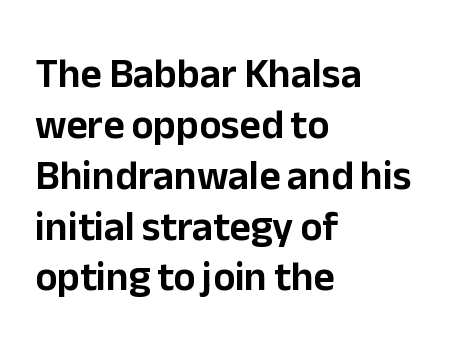
Q: Is the text italic (slanted)? A: No, it is upright.
Q: Is the typeface a serif or a sans-serif typeface? A: Sans-serif.
Q: Is the text underlined? A: No.
Q: How is the paragraph aligned? A: Left-aligned.
Q: Is the spacing between letters normal or unusually wide? A: Normal.
Q: Width (condensed, normal, or wide)? A: Normal.
Q: Stroke contrast? A: Low.
Q: x-height? A: Medium.
Q: Monospaced? A: No.
